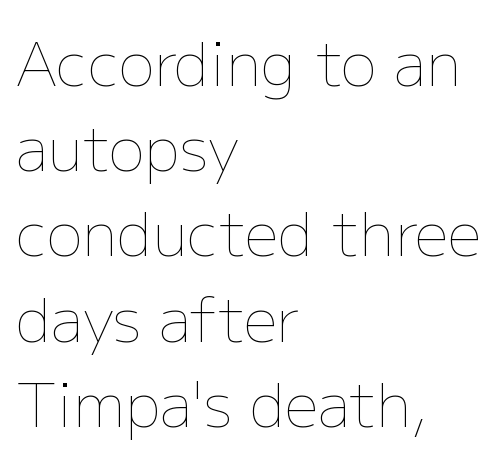
Q: Is the text bold? A: No.
Q: Is the text italic (slanted)? A: No, it is upright.
Q: Is the text underlined? A: No.
Q: How is the paragraph aligned? A: Left-aligned.
Q: Is the spacing between letters normal or unusually wide? A: Normal.
Q: Is the spacing between lines tight, normal or loose? A: Normal.
Q: Width (condensed, normal, or wide)? A: Normal.
Q: Stroke contrast? A: Low.
Q: x-height? A: Medium.
Q: Monospaced? A: No.
